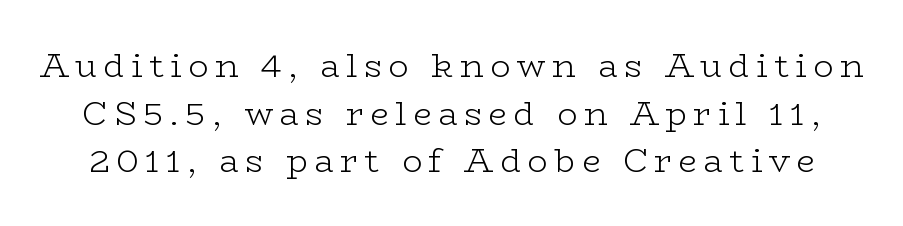
Q: Is the text bold? A: No.
Q: Is the text italic (slanted)? A: No, it is upright.
Q: Is the typeface a serif or a sans-serif typeface? A: Serif.
Q: Is the text underlined? A: No.
Q: Is the spacing between letters normal or unusually wide? A: Unusually wide.
Q: Is the spacing between lines tight, normal or loose? A: Normal.
Q: Width (condensed, normal, or wide)? A: Wide.
Q: Stroke contrast? A: Low.
Q: x-height? A: Medium.
Q: Monospaced? A: No.
